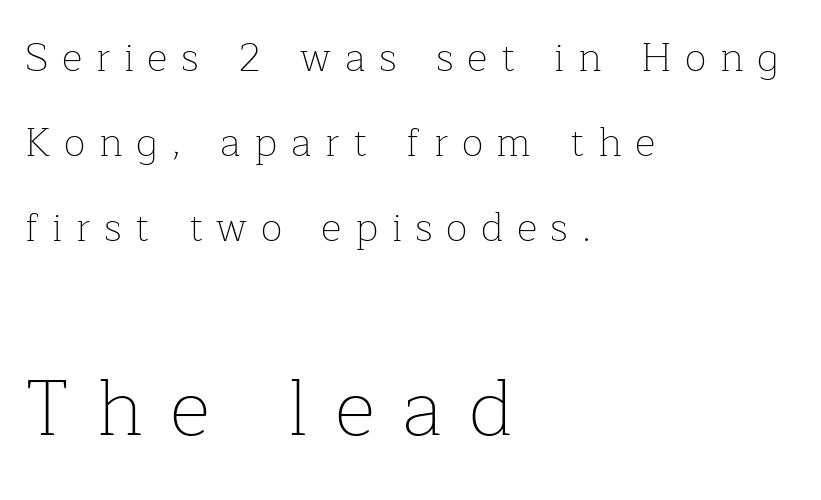
Q: Is the text bold? A: No.
Q: Is the text italic (slanted)? A: No, it is upright.
Q: Is the typeface a serif or a sans-serif typeface? A: Serif.
Q: Is the text underlined? A: No.
Q: How is the paragraph aligned? A: Left-aligned.
Q: Is the spacing between letters normal or unusually wide? A: Unusually wide.
Q: Is the spacing between lines tight, normal or loose? A: Loose.
Q: Which block of text is set in a larger size, the first (top) or the second (bottom)? A: The second (bottom) one.
Q: Width (condensed, normal, or wide)? A: Normal.
Q: Stroke contrast? A: Low.
Q: x-height? A: Medium.
Q: Monospaced? A: No.
